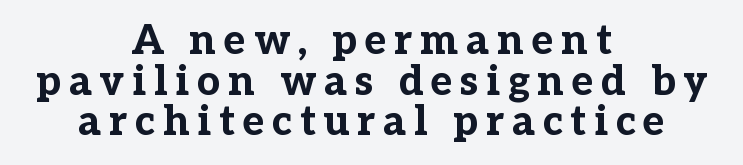
This rendering features lettering with no underline. In terms of posture, this sample is upright. Yep, those are serifs on the letters. How heavy is the stroke? Heavy — this is a bold. Leading: reduced. The letters advance in unequal steps, a hallmark of proportional type.
